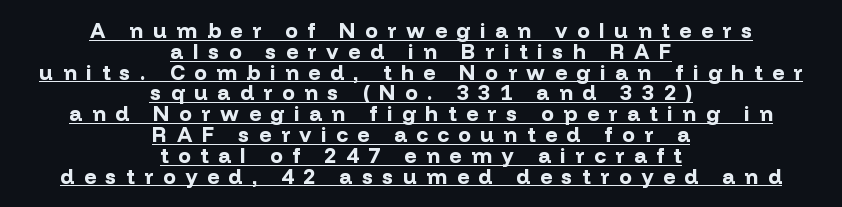
The image shows 21 px bold type, upright; set centered, tight line spacing (0.99x), unusually wide letter spacing (+0.46 em), underlined.
